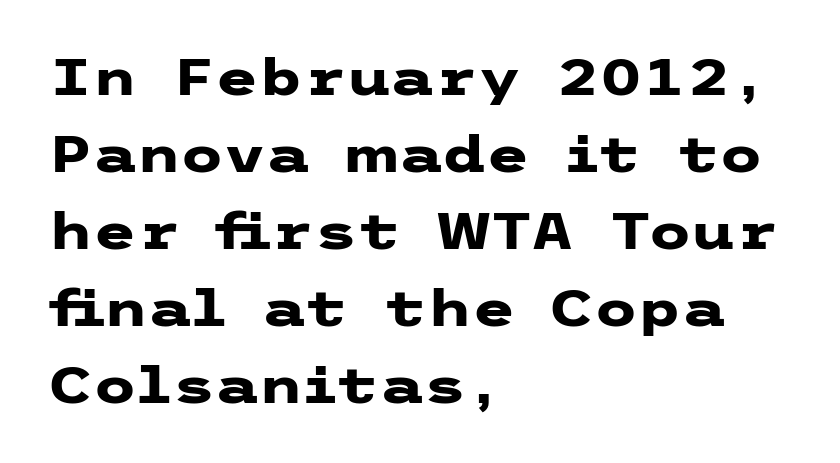
Q: Is the text bold? A: Yes.
Q: Is the text italic (slanted)? A: No, it is upright.
Q: Is the typeface a serif or a sans-serif typeface? A: Sans-serif.
Q: Is the text underlined? A: No.
Q: How is the paragraph aligned? A: Left-aligned.
Q: Is the spacing between letters normal or unusually wide? A: Normal.
Q: Is the spacing between lines tight, normal or loose? A: Normal.
Q: Width (condensed, normal, or wide)? A: Wide.
Q: Stroke contrast? A: Low.
Q: x-height? A: Medium.
